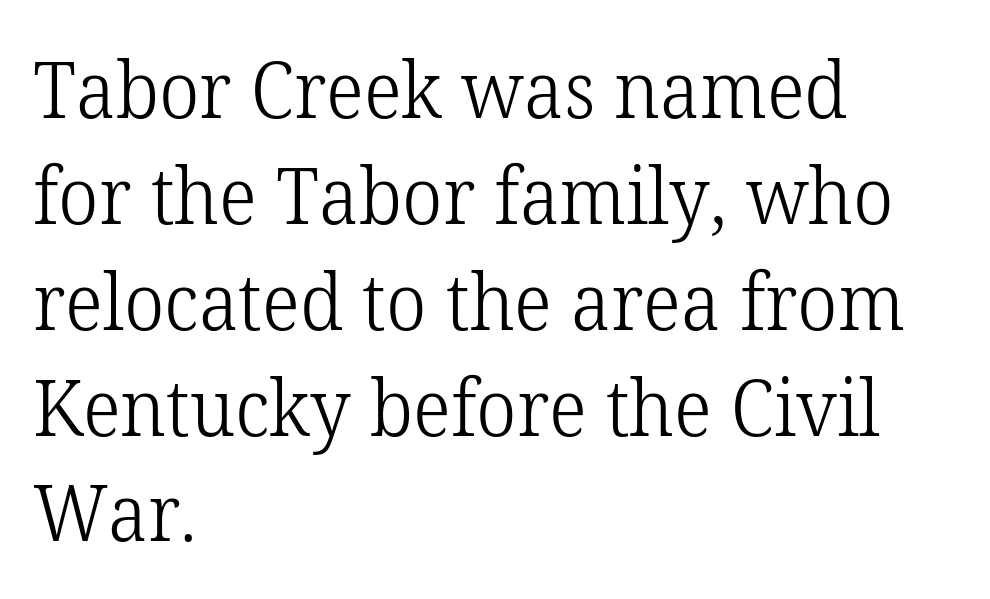
Q: Is the text bold? A: No.
Q: Is the text italic (slanted)? A: No, it is upright.
Q: Is the typeface a serif or a sans-serif typeface? A: Serif.
Q: Is the text underlined? A: No.
Q: How is the paragraph aligned? A: Left-aligned.
Q: Is the spacing between letters normal or unusually wide? A: Normal.
Q: Is the spacing between lines tight, normal or loose? A: Normal.
Q: Width (condensed, normal, or wide)? A: Normal.
Q: Stroke contrast? A: Low.
Q: x-height? A: Medium.
Q: Monospaced? A: No.
